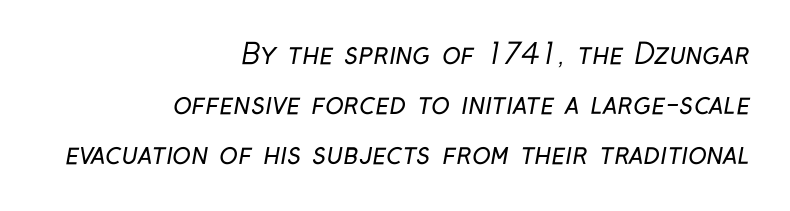
Q: Is the text bold? A: No.
Q: Is the typeface a serif or a sans-serif typeface? A: Sans-serif.
Q: Is the text underlined? A: No.
Q: How is the paragraph aligned? A: Right-aligned.
Q: Is the spacing between letters normal or unusually wide? A: Normal.
Q: Width (condensed, normal, or wide)? A: Condensed.
Q: Stroke contrast? A: Low.
Q: x-height? A: Medium.
Q: Monospaced? A: No.
